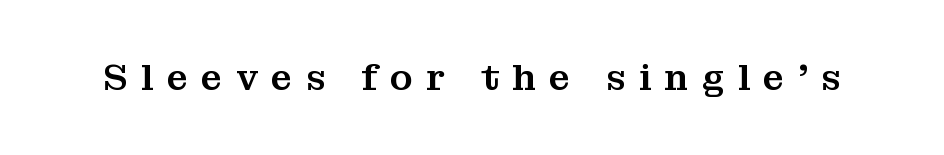
Q: Is the text italic (slanted)? A: No, it is upright.
Q: Is the typeface a serif or a sans-serif typeface? A: Serif.
Q: Is the text underlined? A: No.
Q: Is the spacing between letters normal or unusually wide? A: Unusually wide.
Q: Width (condensed, normal, or wide)? A: Normal.
Q: Stroke contrast? A: Medium.
Q: x-height? A: Medium.
Q: Monospaced? A: No.
